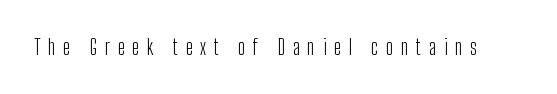
The image shows 21 px text type, upright; set unusually wide letter spacing (+0.36 em), not underlined.
